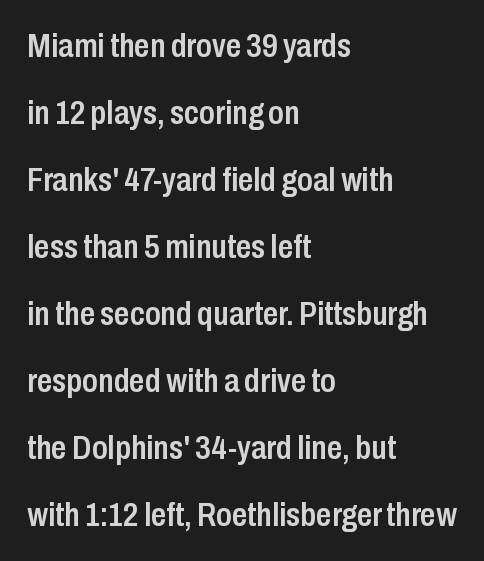
The image shows 34 px semibold, condensed sans-serif type, upright; set left-aligned, loose line spacing (1.97x), normal letter spacing, not underlined; low stroke contrast and a medium x-height.
